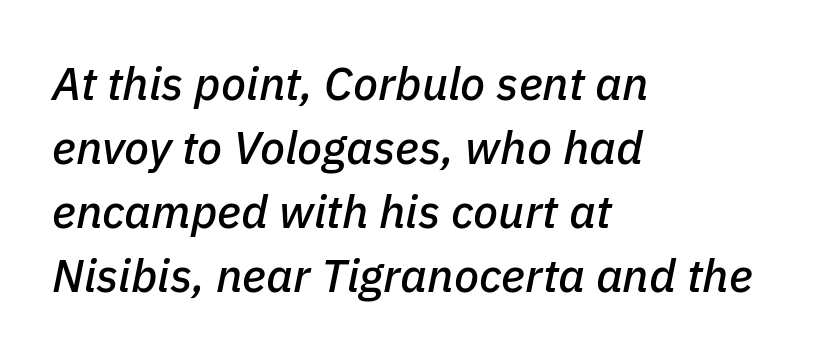
Notice how the passage keeps a crisp vertical edge on the left only. Short note: letters normally spaced. Unmarked baselines from the first word to the last. The typography opts for an oblique posture over an upright one. Proportional: the letters do not fall into vertical columns.
